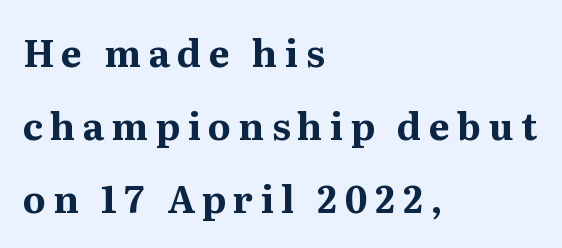
Line beginnings align vertically; line endings do not. You can tell it's not italic because the verticals are truly vertical. Observe the wide spacing: letters keep a clear distance from each other. Looks like regular typesetting: each glyph gets only the width it needs.
